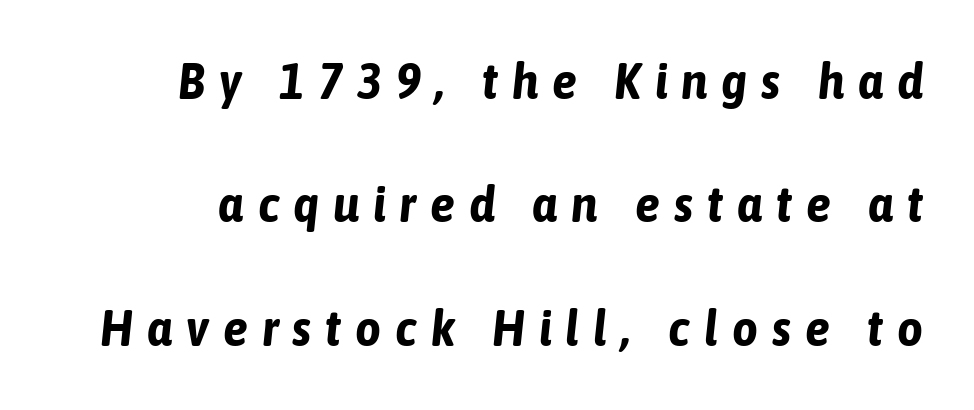
The image shows 50 px bold, condensed type, italic (leaning right); set loose line spacing (2.47x), unusually wide letter spacing (+0.28 em), not underlined; low stroke contrast and a medium x-height.
